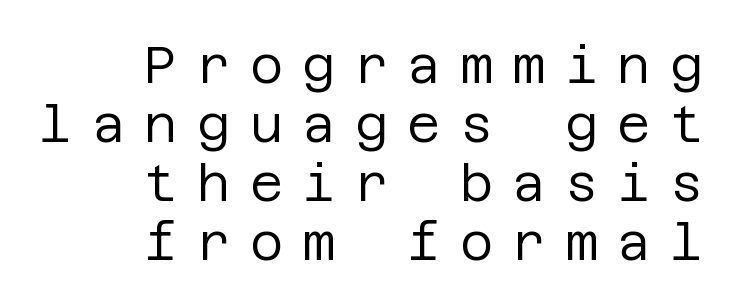
Note: no serifs on the glyphs. Characters remain perfectly vertical along every line. Line endings align vertically; line beginnings do not. Descenders are the only things crossing below the line. The letters are spread apart with noticeably loose tracking. Think standard paragraph weight, or any step lighter than that.
